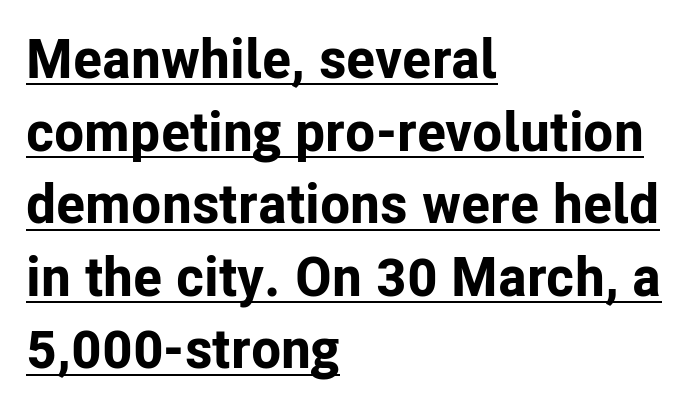
Do the letters lean? They stand straight. A typesetter would label this face a sans. You could not count columns in this text — the font is proportionally spaced. If you measured baseline to baseline, you'd find a middling distance.
